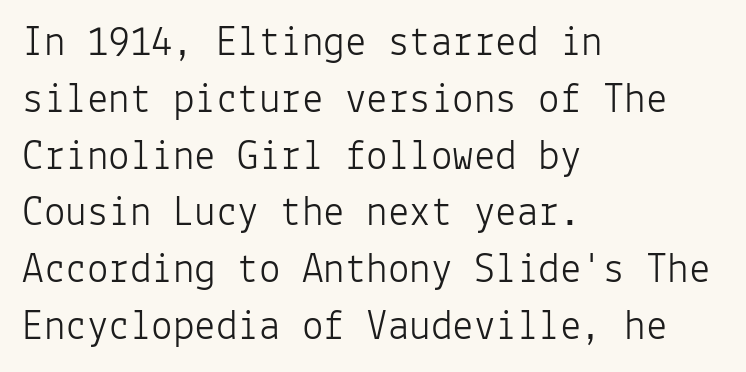
The image shows 43 px light sans-serif type, upright, monospaced; set left-aligned, normal line spacing (1.32x), normal letter spacing, not underlined; low stroke contrast and a medium x-height.
